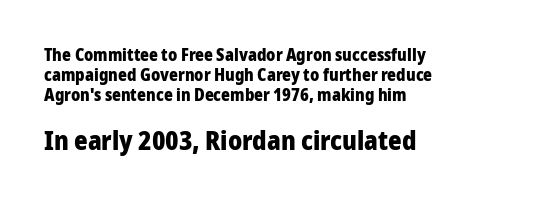
Scale increases going downward across the two blocks. Do the letters lean? They stand straight. These lines stack with their left ends in a neat column. In terms of weight, the rendering is a true, heavy bold. This rendering leaves character spacing at its baseline value. The gap between lines stays unmarked.
